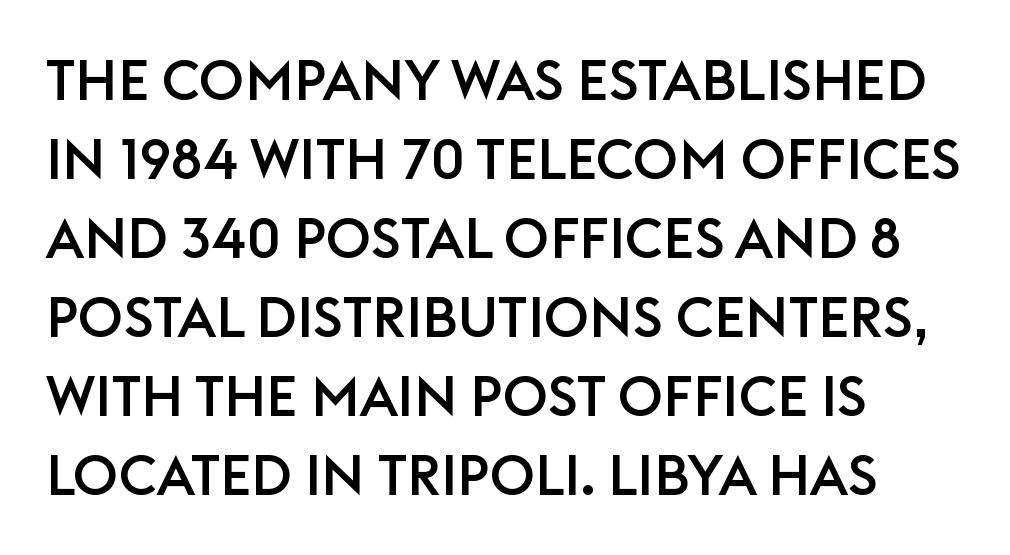
{"serif": "no", "italic": "no", "width": "normal", "stroke_contrast": "low", "x_height": "large", "monospaced": "no", "underline": "no", "align": "left", "line_spacing": "normal", "line_spacing_ratio": 1.41, "letter_spacing": "normal", "letter_spacing_em": 0.0, "glyph_px": 56}
